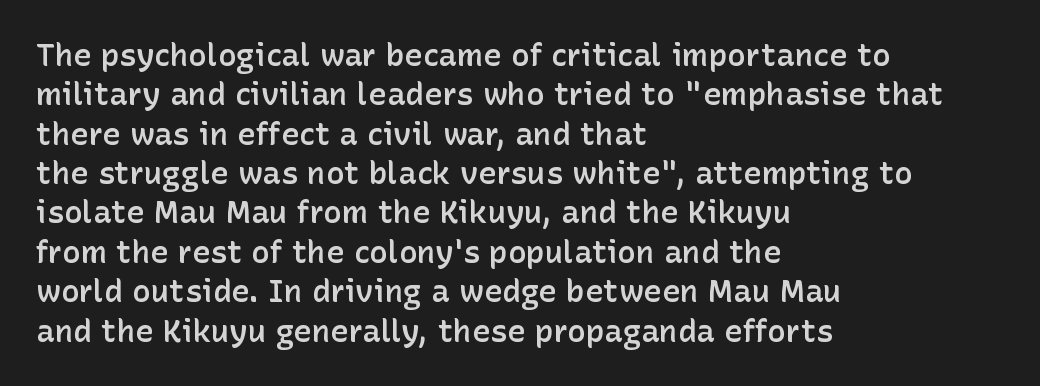
{"serif": "no", "italic": "no", "bold": "semi", "weight": "semibold", "width": "normal", "stroke_contrast": "low", "x_height": "medium", "monospaced": "no", "underline": "no", "align": "left", "line_spacing": "normal", "line_spacing_ratio": 1.27, "letter_spacing": "normal", "letter_spacing_em": 0.0, "glyph_px": 31}
